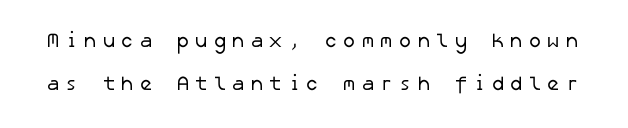
Has an underline been added? It has not. Vertically, the passage feels expansive, rows floating well apart. What stands out about the letter spacing? Its width — letters are far apart. The weight tops out at a normal text grade.
